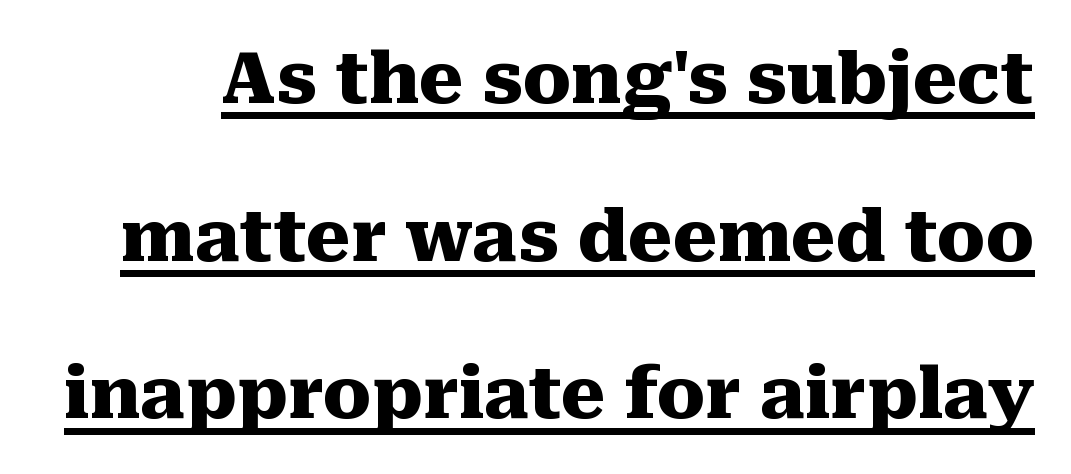
The image shows 71 px heavy serif type, upright; set loose line spacing (2.22x), normal letter spacing, underlined; medium stroke contrast and a medium x-height.
